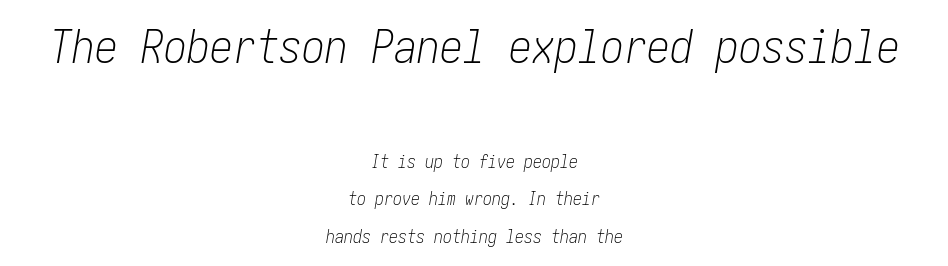
The face used here is rendered with its standard letterfit. Where is the straight margin? There isn't one; the lines are centered. Stems here are at most as thick as an everyday book face. Leading: increased. The passage shown leans; its letterforms are oblique.
